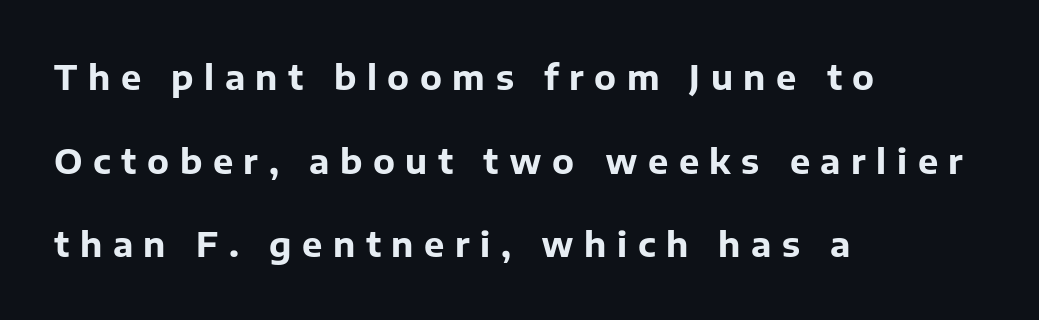
The image shows 34 px bold sans-serif type, upright; set left-aligned, loose line spacing (2.46x), unusually wide letter spacing (+0.31 em), not underlined; low stroke contrast and a medium x-height.
